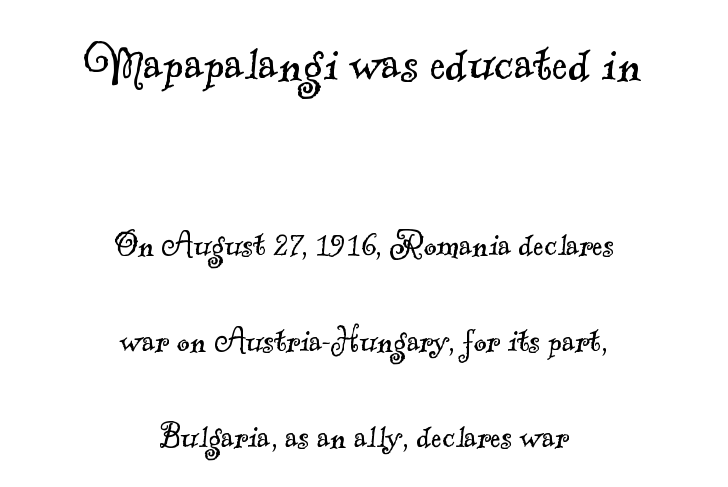
The paragraph has two soft edges and a firm central axis. Caption: upper text group enlarged, lower text group reduced. Just letters on the line, the space beneath them empty. The characters display serif detailing at their extremities. Looks like regular typesetting: each glyph gets only the width it needs. This rendering leaves character spacing at its baseline value.
